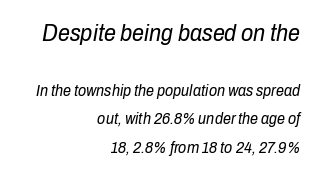
Q: Is the text bold? A: No.
Q: Is the text italic (slanted)? A: Yes, it leans right by about 10 degrees.
Q: Is the text underlined? A: No.
Q: How is the paragraph aligned? A: Right-aligned.
Q: Is the spacing between letters normal or unusually wide? A: Normal.
Q: Which block of text is set in a larger size, the first (top) or the second (bottom)? A: The first (top) one.
